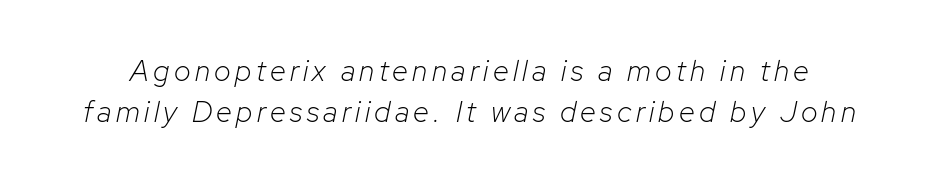
The image shows 29 px light type, italic (leaning right); set normal line spacing (1.41x), not underlined; low stroke contrast and a medium x-height.
